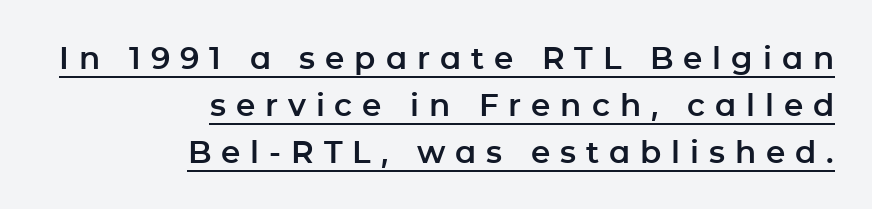
Q: Is the text italic (slanted)? A: No, it is upright.
Q: Is the typeface a serif or a sans-serif typeface? A: Sans-serif.
Q: Is the text underlined? A: Yes.
Q: How is the paragraph aligned? A: Right-aligned.
Q: Is the spacing between letters normal or unusually wide? A: Unusually wide.
Q: Is the spacing between lines tight, normal or loose? A: Normal.
Q: Width (condensed, normal, or wide)? A: Normal.
Q: Stroke contrast? A: Low.
Q: x-height? A: Medium.
Q: Monospaced? A: No.
